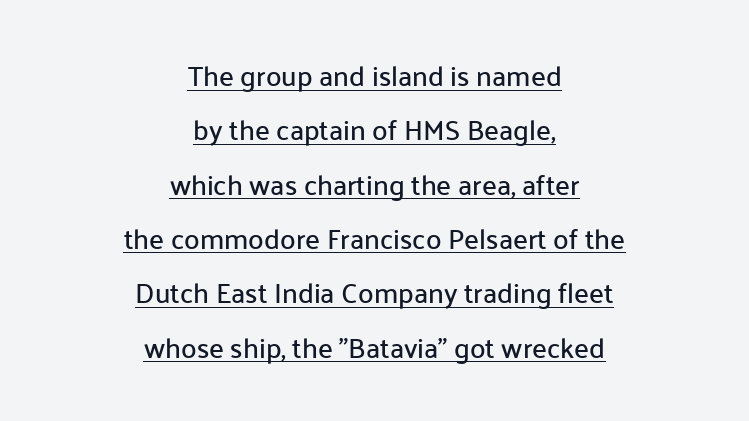
Q: Is the text italic (slanted)? A: No, it is upright.
Q: Is the typeface a serif or a sans-serif typeface? A: Sans-serif.
Q: Is the text underlined? A: Yes.
Q: How is the paragraph aligned? A: Centered.
Q: Is the spacing between letters normal or unusually wide? A: Normal.
Q: Is the spacing between lines tight, normal or loose? A: Loose.
Q: Width (condensed, normal, or wide)? A: Normal.
Q: Stroke contrast? A: Low.
Q: x-height? A: Medium.
Q: Monospaced? A: No.
